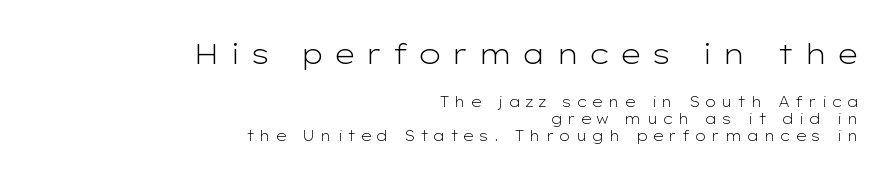
Designer's note — italics off, roman on. This sample has the flowing, uneven cadence of proportional lettering. Nobody drew a line under any word here. Look at the bottom of the vertical strokes: they stop flat, with no serifs.
